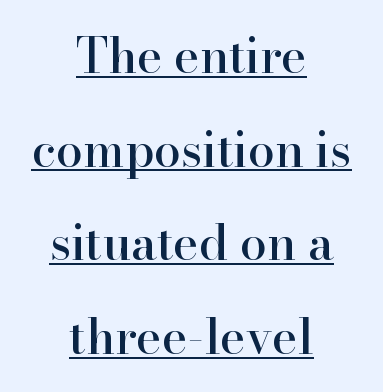
{"serif": "yes", "italic": "no", "width": "normal", "stroke_contrast": "high", "x_height": "small", "monospaced": "no", "underline": "yes", "align": "center", "line_spacing": "loose", "line_spacing_ratio": 1.95, "letter_spacing": "normal", "letter_spacing_em": 0.0, "glyph_px": 48}
